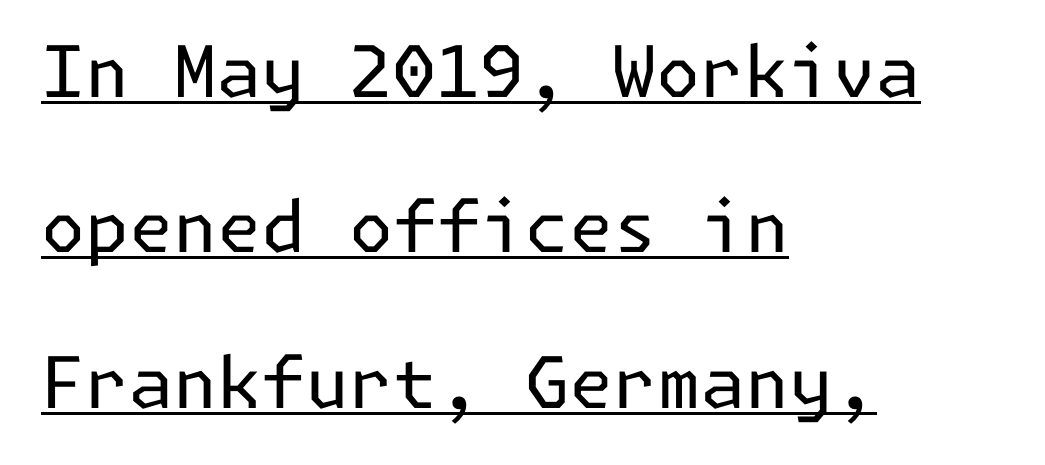
The image shows 71 px regular-weight sans-serif type, upright; set left-aligned, loose line spacing (2.19x), normal letter spacing, underlined; low stroke contrast and a medium x-height.
